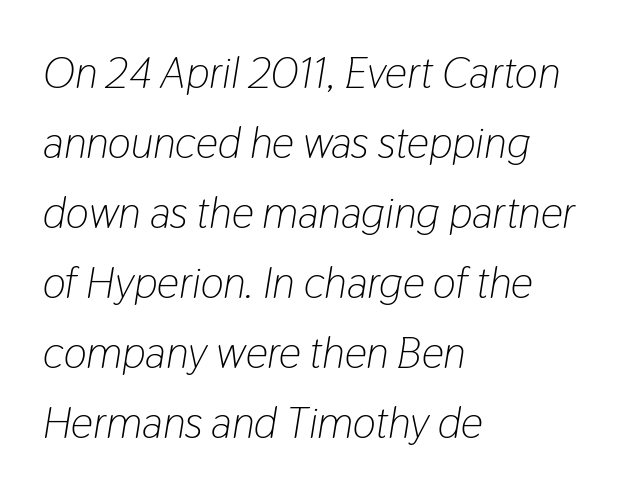
{"italic": "yes", "lean": "right", "slant_degrees": 9, "bold": "no", "weight": "light", "width": "condensed", "stroke_contrast": "low", "x_height": "medium", "monospaced": "no", "underline": "no", "align": "left", "line_spacing": "normal", "line_spacing_ratio": 1.59, "letter_spacing": "normal", "letter_spacing_em": 0.0, "glyph_px": 44}
